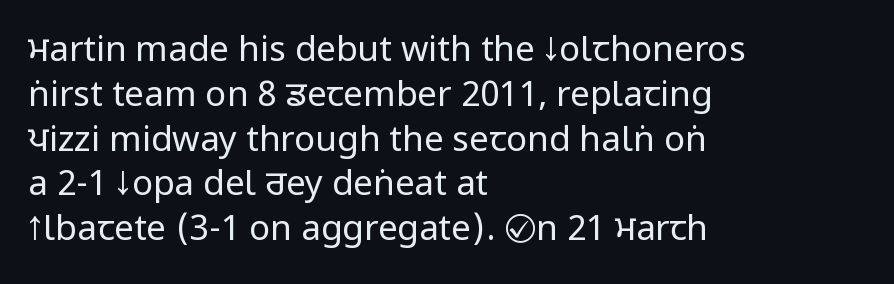
{"serif": "no", "italic": "no", "bold": "no", "weight": "regular", "width": "condensed", "stroke_contrast": "low", "x_height": "large", "monospaced": "no", "underline": "no", "align": "left", "line_spacing": "normal", "line_spacing_ratio": 1.28, "letter_spacing": "normal", "letter_spacing_em": 0.0, "glyph_px": 35}
